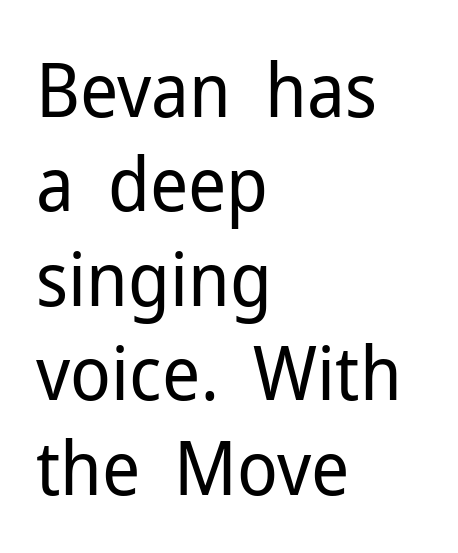
Q: Is the text bold? A: No.
Q: Is the text italic (slanted)? A: No, it is upright.
Q: Is the typeface a serif or a sans-serif typeface? A: Sans-serif.
Q: Is the text underlined? A: No.
Q: How is the paragraph aligned? A: Left-aligned.
Q: Is the spacing between letters normal or unusually wide? A: Normal.
Q: Is the spacing between lines tight, normal or loose? A: Normal.
Q: Width (condensed, normal, or wide)? A: Normal.
Q: Stroke contrast? A: Low.
Q: x-height? A: Medium.
Q: Monospaced? A: No.
